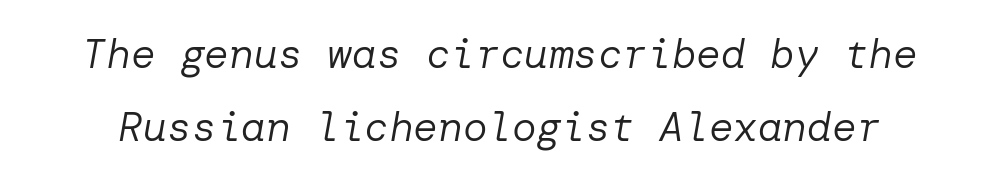
{"italic": "yes", "lean": "right", "slant_degrees": 10, "bold": "no", "weight": "regular", "width": "normal", "stroke_contrast": "low", "x_height": "medium", "underline": "no", "line_spacing_ratio": 1.77, "letter_spacing": "normal", "letter_spacing_em": 0.0, "glyph_px": 41}
